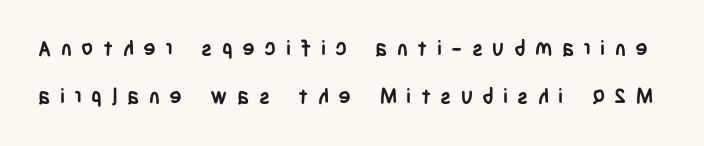
Q: Is the text bold? A: Yes.
Q: Is the text italic (slanted)? A: No, it is upright.
Q: Is the text underlined? A: No.
Q: Is the spacing between letters normal or unusually wide? A: Unusually wide.
Q: Is the spacing between lines tight, normal or loose? A: Loose.
